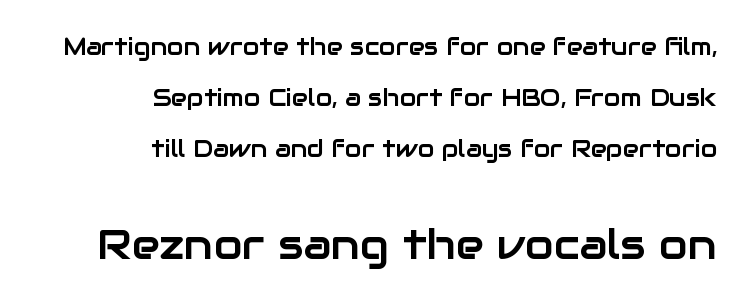
{"serif": "no", "italic": "no", "width": "normal", "stroke_contrast": "low", "x_height": "medium", "monospaced": "no", "underline": "no", "align": "right", "line_spacing": "loose", "line_spacing_ratio": 2.12, "letter_spacing": "normal", "letter_spacing_em": 0.0, "larger_block": "second", "size_ratio": 1.75, "glyph_px": 42}
